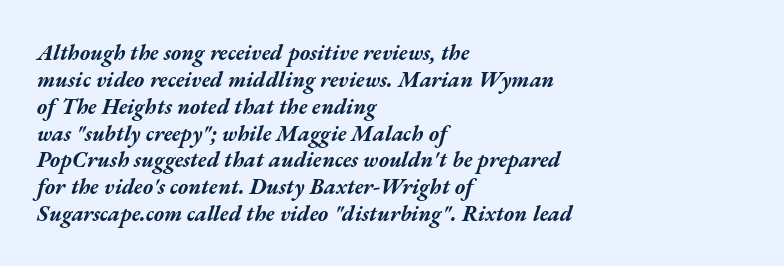
{"italic": "yes", "lean": "right", "slant_degrees": 17, "bold": "yes", "underline": "no", "align": "left", "line_spacing_ratio": 1.22, "letter_spacing": "normal", "letter_spacing_em": 0.0, "glyph_px": 22}
